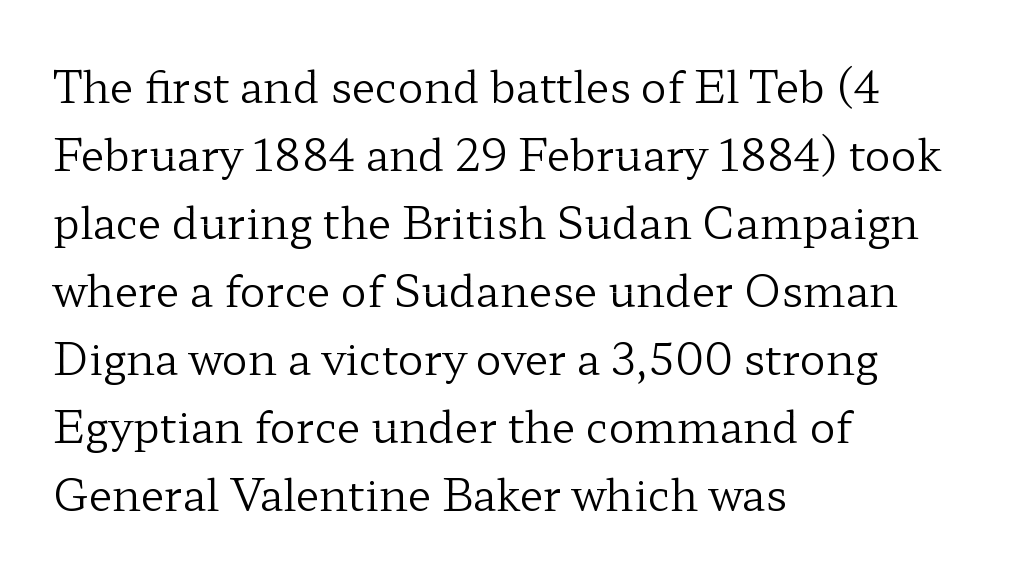
Q: Is the text bold? A: No.
Q: Is the text italic (slanted)? A: No, it is upright.
Q: Is the typeface a serif or a sans-serif typeface? A: Serif.
Q: Is the text underlined? A: No.
Q: How is the paragraph aligned? A: Left-aligned.
Q: Is the spacing between letters normal or unusually wide? A: Normal.
Q: Is the spacing between lines tight, normal or loose? A: Normal.
Q: Width (condensed, normal, or wide)? A: Wide.
Q: Stroke contrast? A: Low.
Q: x-height? A: Medium.
Q: Monospaced? A: No.
